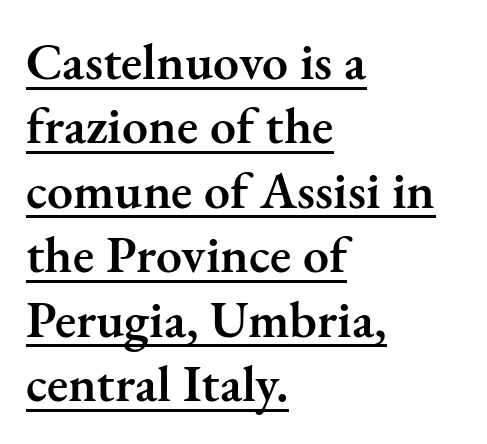
You could not count columns in this text — the font is proportionally spaced. The face used here is a semibold: visibly heavier than regular, lighter than bold. Rendered with straight, roman letterforms. The rendering shows small feet on the letterforms — a serif design. This rendering uses left alignment, leaving the right contour irregular.
